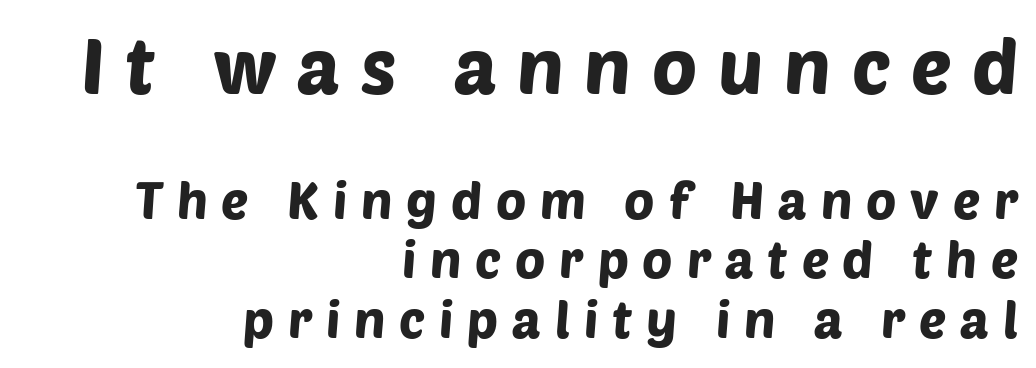
The font family rendered here belongs to the sans-serif group. The horizontal fit of the characters is loose and conspicuously gappy. The letters advance in unequal steps, a hallmark of proportional type. The string is rendered with underlining switched off. The lines are quadded right. Block one is the big one; block two sits smaller underneath.
